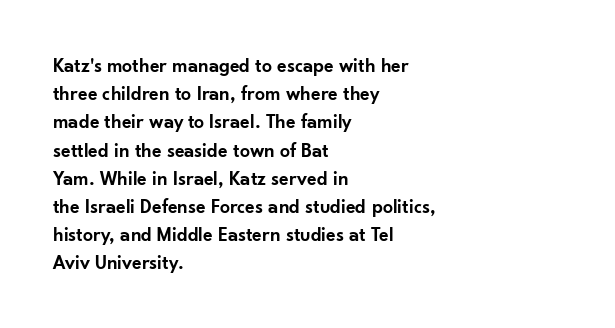
{"italic": "no", "bold": "semi", "underline": "no", "align": "left", "line_spacing": "normal", "line_spacing_ratio": 1.41, "letter_spacing": "normal", "letter_spacing_em": 0.0, "glyph_px": 20}
